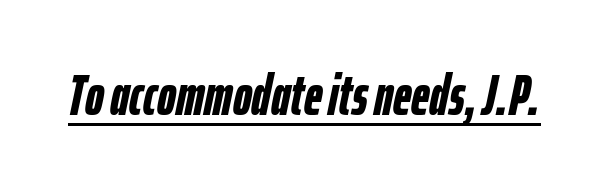
Each letter keeps its own natural width here, so spacing adapts to shape. This is underlined copy, the kind a proofreader might mark for attention. The horizontal fit of the characters is conventional and even. Look at the stroke-to-counter ratio: heavy, a bold.
